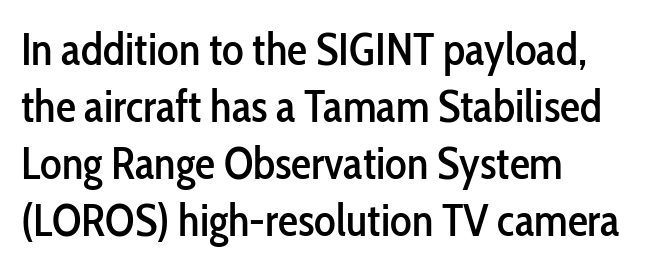
The image shows 45 px condensed sans-serif type, upright; set left-aligned, normal line spacing (1.27x), normal letter spacing, not underlined; low stroke contrast and a medium x-height.
